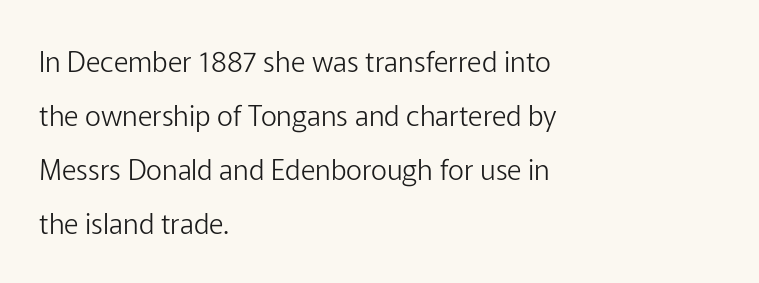
The typesetting does not lean heavy: it is not bold. Tracking here is standard; glyphs follow each other at the usual distance. Interline gaps are noticeably wide in this sample. Is this a fixed-width face? No — the glyphs have proportional, varying widths.
